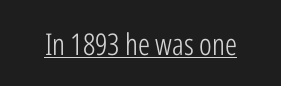
The image shows 30 px light, condensed sans-serif type, upright; set normal letter spacing, underlined; low stroke contrast and a medium x-height.
